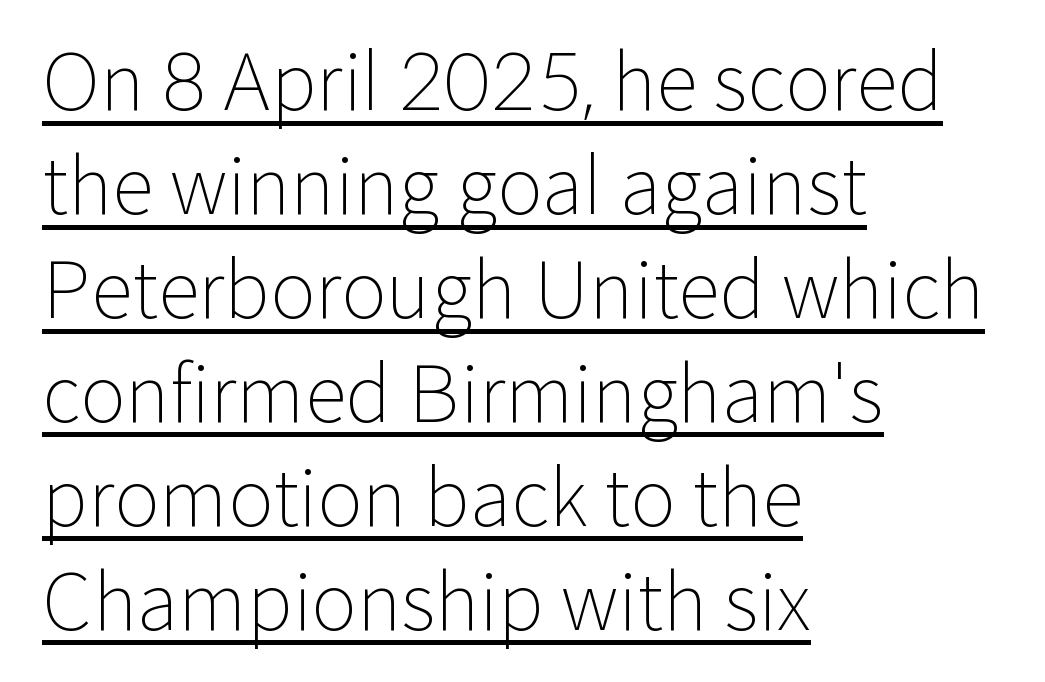
Q: Is the text bold? A: No.
Q: Is the text italic (slanted)? A: No, it is upright.
Q: Is the typeface a serif or a sans-serif typeface? A: Sans-serif.
Q: Is the text underlined? A: Yes.
Q: How is the paragraph aligned? A: Left-aligned.
Q: Is the spacing between letters normal or unusually wide? A: Normal.
Q: Is the spacing between lines tight, normal or loose? A: Normal.
Q: Width (condensed, normal, or wide)? A: Normal.
Q: Stroke contrast? A: Low.
Q: x-height? A: Medium.
Q: Monospaced? A: No.
